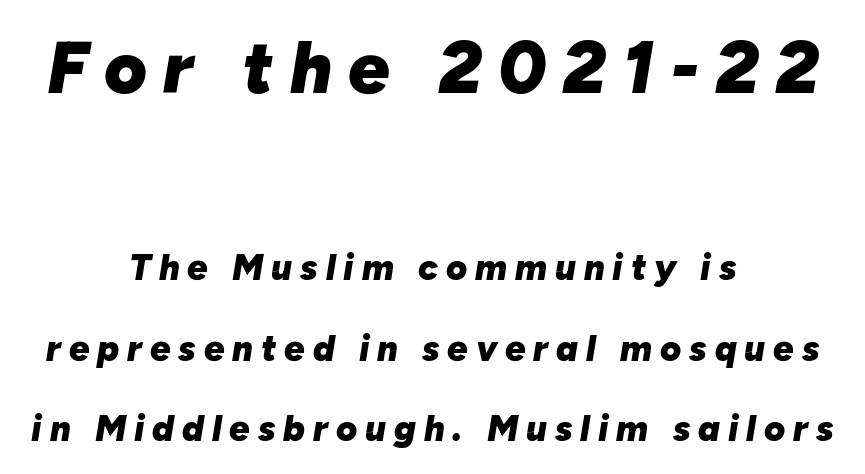
Q: Is the text bold? A: Yes.
Q: Is the text italic (slanted)? A: Yes, it leans right by about 10 degrees.
Q: Is the text underlined? A: No.
Q: How is the paragraph aligned? A: Centered.
Q: Is the spacing between letters normal or unusually wide? A: Unusually wide.
Q: Is the spacing between lines tight, normal or loose? A: Loose.
Q: Which block of text is set in a larger size, the first (top) or the second (bottom)? A: The first (top) one.
Q: Width (condensed, normal, or wide)? A: Normal.
Q: Stroke contrast? A: Low.
Q: x-height? A: Medium.
Q: Monospaced? A: No.
